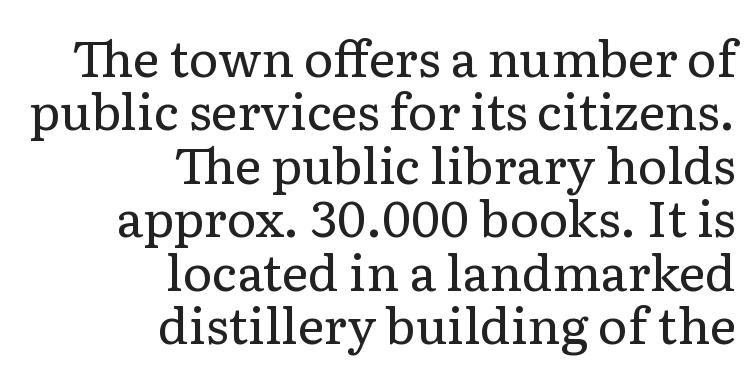
{"serif": "yes", "italic": "no", "bold": "no", "weight": "regular", "width": "normal", "stroke_contrast": "low", "x_height": "medium", "monospaced": "no", "underline": "no", "align": "right", "line_spacing": "tight", "line_spacing_ratio": 1.07, "letter_spacing": "normal", "letter_spacing_em": 0.0, "glyph_px": 50}
